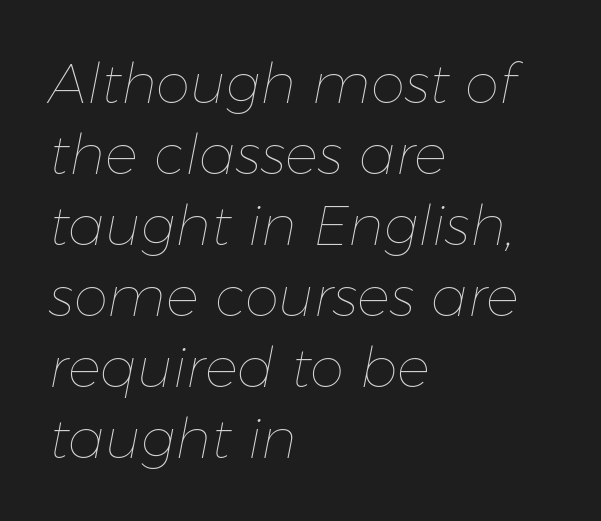
Q: Is the text bold? A: No.
Q: Is the text italic (slanted)? A: Yes, it leans right by about 11 degrees.
Q: Is the text underlined? A: No.
Q: How is the paragraph aligned? A: Left-aligned.
Q: Is the spacing between letters normal or unusually wide? A: Normal.
Q: Is the spacing between lines tight, normal or loose? A: Normal.
Q: Width (condensed, normal, or wide)? A: Normal.
Q: Stroke contrast? A: Low.
Q: x-height? A: Medium.
Q: Monospaced? A: No.
